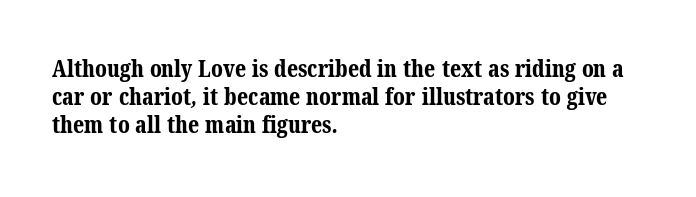
The image shows 23 px bold type; set left-aligned, line spacing 1.21x, normal letter spacing, not underlined.
